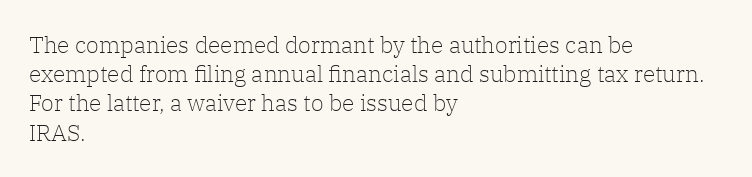
Nothing unusual about the tracking: characters are spaced as the font intends. Caption: multi-line text, flush left, ragged right. How would I describe the line gaps? Plain and ordinary. Unbolded letterforms with no extra heft.
